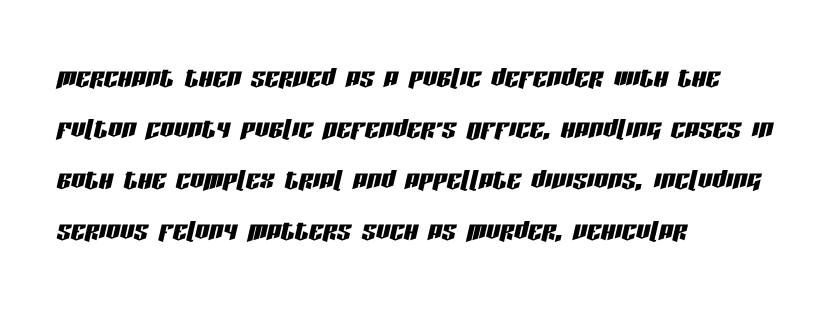
The image shows 35 px condensed type, italic (leaning right); set left-aligned, normal line spacing (1.46x), normal letter spacing, not underlined; low stroke contrast and a large x-height.
